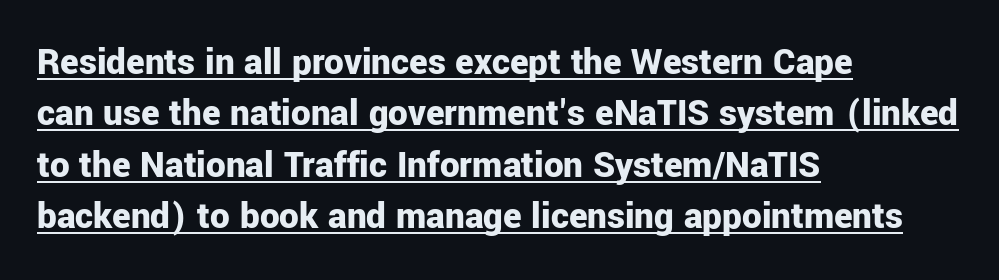
Here the designer chose a conventional face with non-uniform glyph widths. The letters are bold, with thick, heavy strokes. This sample uses an upright cut, with every glyph sitting square on the baseline. Caption: multi-line text, flush left, ragged right.
